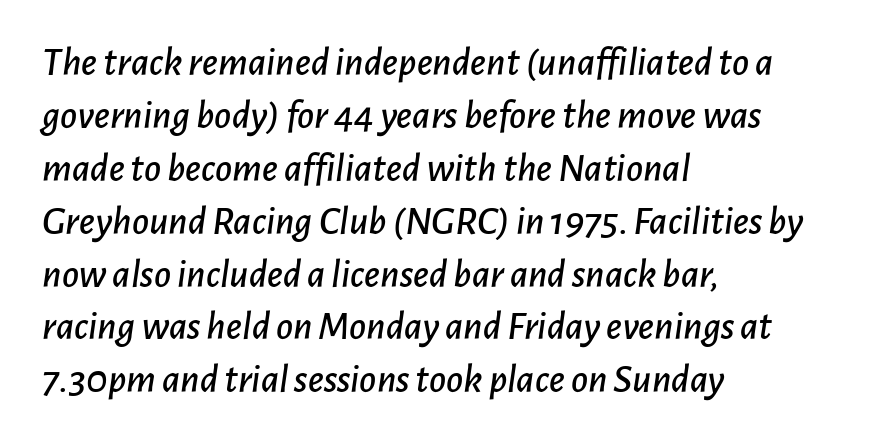
The image shows 41 px text type, italic (leaning right); set left-aligned, normal line spacing (1.29x), normal letter spacing, not underlined; low stroke contrast and a medium x-height.
